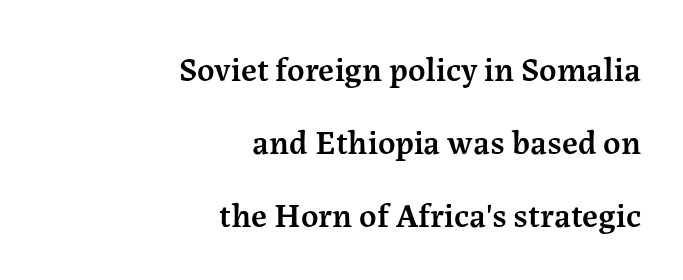
Q: Is the text bold? A: Semi-bold.
Q: Is the text italic (slanted)? A: No, it is upright.
Q: Is the typeface a serif or a sans-serif typeface? A: Serif.
Q: Is the text underlined? A: No.
Q: How is the paragraph aligned? A: Right-aligned.
Q: Is the spacing between letters normal or unusually wide? A: Normal.
Q: Is the spacing between lines tight, normal or loose? A: Loose.
Q: Width (condensed, normal, or wide)? A: Normal.
Q: Stroke contrast? A: Medium.
Q: x-height? A: Medium.
Q: Monospaced? A: No.
